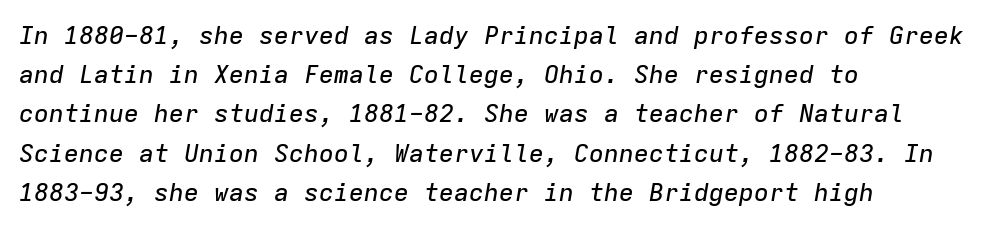
The typesetter chose a ragged-right arrangement here. Notice how descenders clear the ascenders below comfortably — that's standard leading. Yep, that's italic — everything's leaning. Nothing unusual about the tracking: characters are spaced as the font intends. Each row of text sits above clean, open space.
